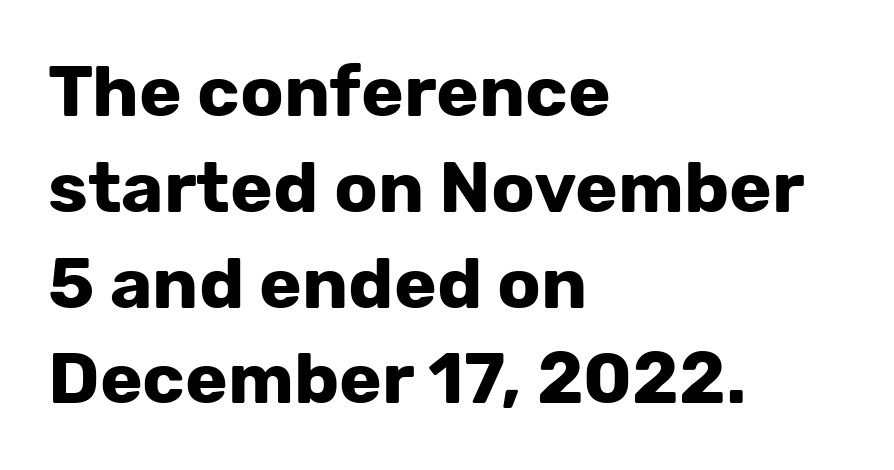
{"serif": "no", "italic": "no", "bold": "yes", "weight": "bold", "width": "normal", "stroke_contrast": "low", "x_height": "medium", "monospaced": "no", "underline": "no", "align": "left", "line_spacing": "normal", "line_spacing_ratio": 1.33, "letter_spacing": "normal", "letter_spacing_em": 0.0, "glyph_px": 72}
